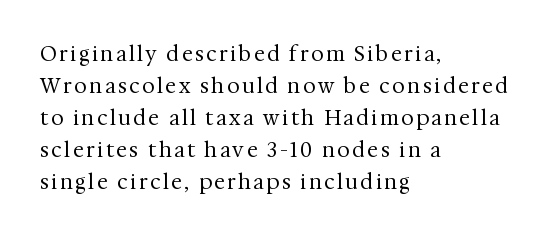
The image shows 20 px text type, upright; set left-aligned, normal line spacing (1.6x), not underlined.
